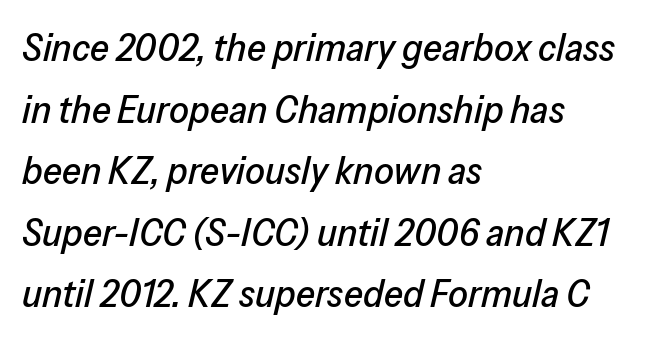
Q: Is the text italic (slanted)? A: Yes, it leans right by about 13 degrees.
Q: Is the text underlined? A: No.
Q: How is the paragraph aligned? A: Left-aligned.
Q: Is the spacing between letters normal or unusually wide? A: Normal.
Q: Is the spacing between lines tight, normal or loose? A: Normal.
Q: Width (condensed, normal, or wide)? A: Normal.
Q: Stroke contrast? A: Low.
Q: x-height? A: Medium.
Q: Monospaced? A: No.
